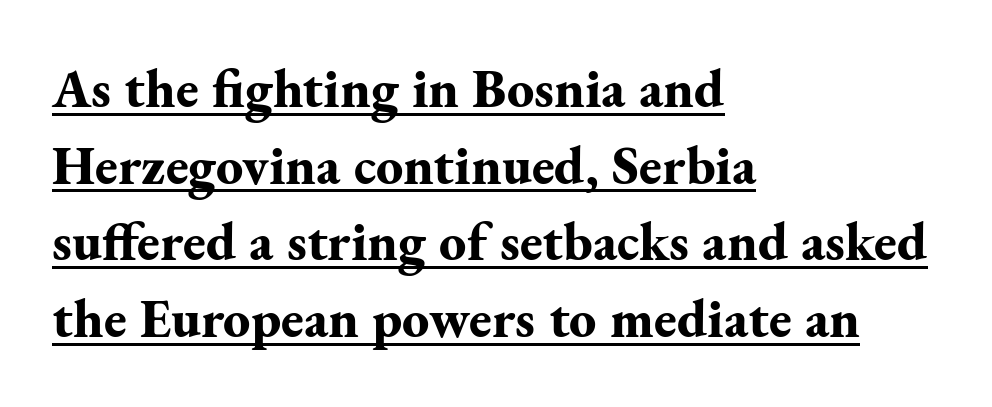
Evenly set lines give the paragraph a standard silhouette. This is serif lettering, the kind often seen in printed books. Is the block centered? No — it sits flush against the left margin. Note the varied advance widths — an 'i' is clearly narrower than an 'm'. Is the letter spacing exaggerated? No — it looks like the ordinary default.
